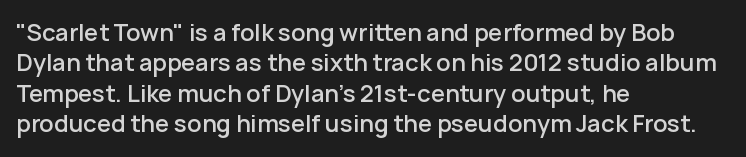
{"italic": "no", "bold": "semi", "underline": "no", "align": "left", "line_spacing": "normal", "line_spacing_ratio": 1.32, "letter_spacing": "normal", "letter_spacing_em": 0.0, "glyph_px": 23}
